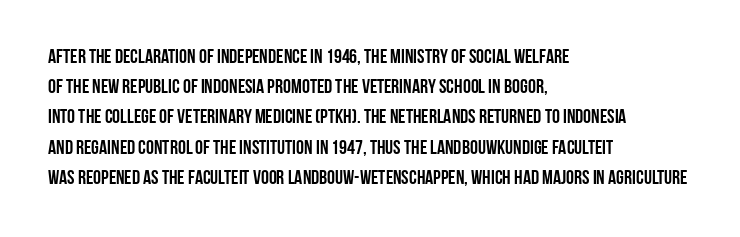
Q: Is the text italic (slanted)? A: No, it is upright.
Q: Is the text underlined? A: No.
Q: How is the paragraph aligned? A: Left-aligned.
Q: Is the spacing between letters normal or unusually wide? A: Normal.
Q: Is the spacing between lines tight, normal or loose? A: Normal.
